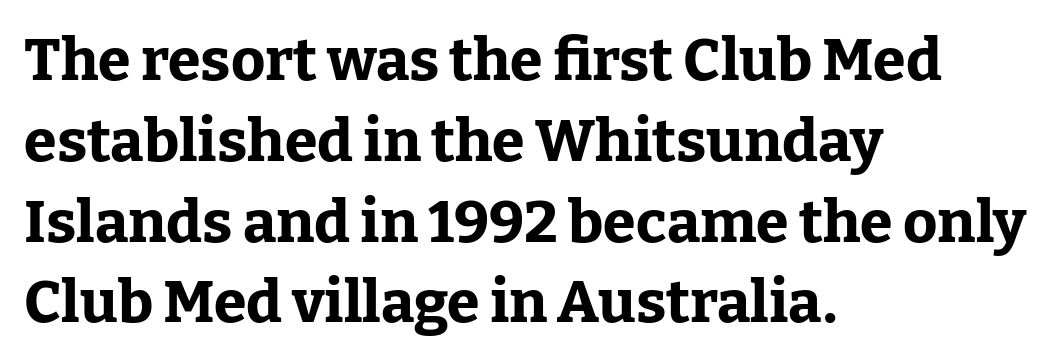
Q: Is the text bold? A: Yes.
Q: Is the text italic (slanted)? A: No, it is upright.
Q: Is the typeface a serif or a sans-serif typeface? A: Serif.
Q: Is the text underlined? A: No.
Q: How is the paragraph aligned? A: Left-aligned.
Q: Is the spacing between letters normal or unusually wide? A: Normal.
Q: Is the spacing between lines tight, normal or loose? A: Normal.
Q: Width (condensed, normal, or wide)? A: Normal.
Q: Stroke contrast? A: Low.
Q: x-height? A: Medium.
Q: Monospaced? A: No.
